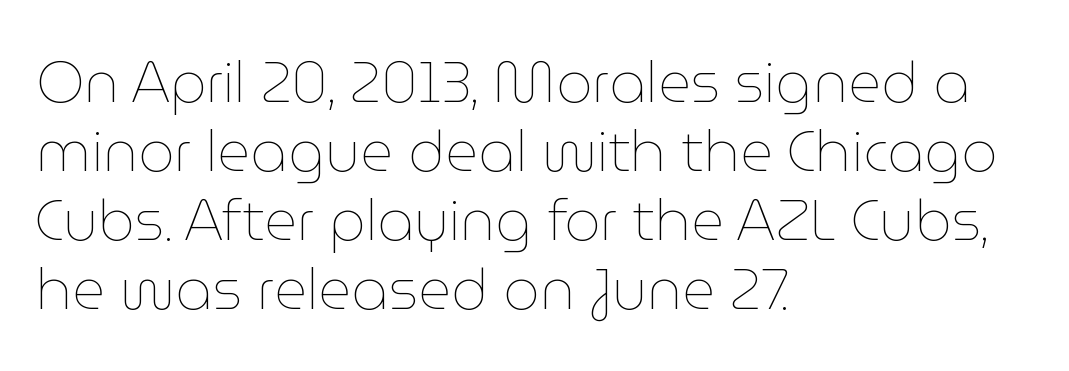
A light-to-regular cut is what we see here. Is this a fixed-width face? No — the glyphs have proportional, varying widths. Letter spacing: default. The baseline area is clear.
